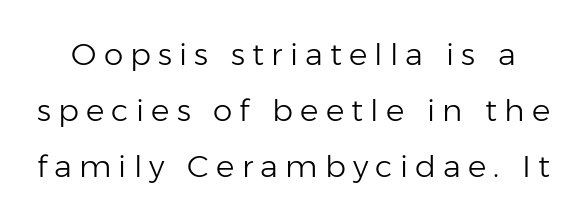
Q: Is the text bold? A: No.
Q: Is the text italic (slanted)? A: No, it is upright.
Q: Is the typeface a serif or a sans-serif typeface? A: Sans-serif.
Q: Is the text underlined? A: No.
Q: Is the spacing between letters normal or unusually wide? A: Unusually wide.
Q: Width (condensed, normal, or wide)? A: Normal.
Q: Stroke contrast? A: Low.
Q: x-height? A: Medium.
Q: Monospaced? A: No.
